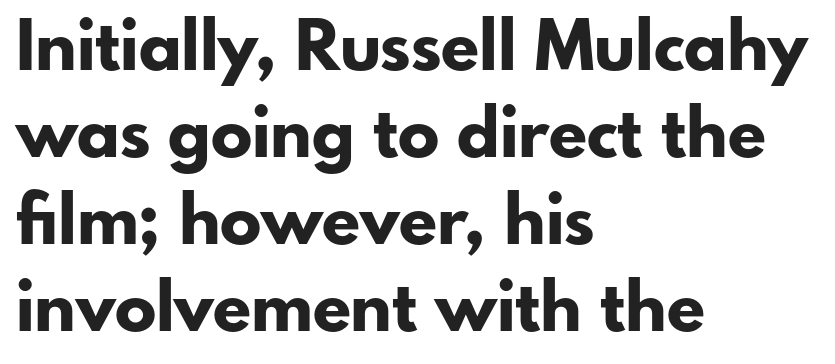
Notice how the passage keeps a crisp vertical edge on the left only. Here the designer chose a conventional face with non-uniform glyph widths. The font family rendered here belongs to the sans-serif group. Italic? Not at all — the glyphs are vertical. Regarding leading, the lines here are spaced in the standard way. Observe the ordinary spacing: letters are neighbours, not strangers.
